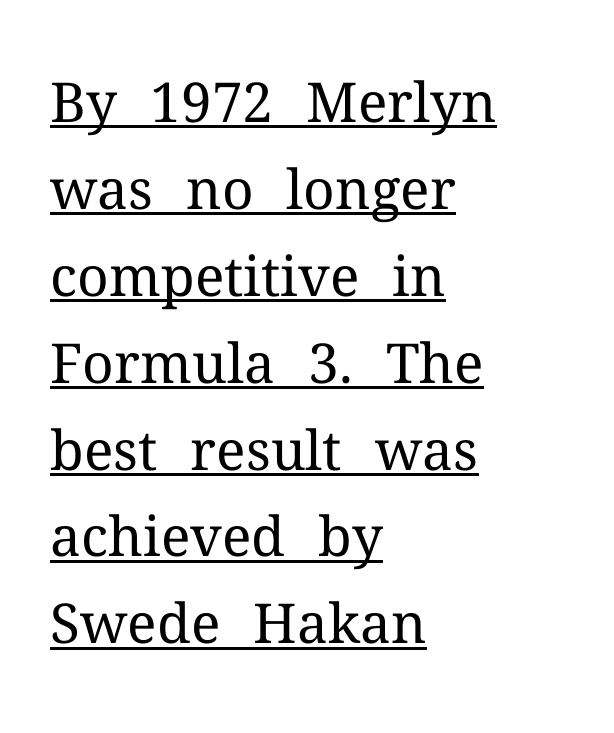
Q: Is the text bold? A: No.
Q: Is the text italic (slanted)? A: No, it is upright.
Q: Is the typeface a serif or a sans-serif typeface? A: Serif.
Q: Is the text underlined? A: Yes.
Q: How is the paragraph aligned? A: Left-aligned.
Q: Is the spacing between letters normal or unusually wide? A: Normal.
Q: Is the spacing between lines tight, normal or loose? A: Normal.
Q: Width (condensed, normal, or wide)? A: Normal.
Q: Stroke contrast? A: Medium.
Q: x-height? A: Medium.
Q: Monospaced? A: No.
